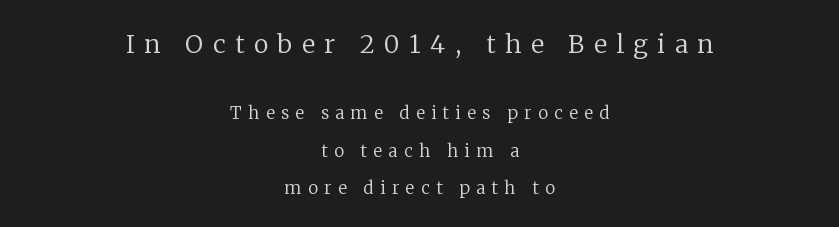
Of the two passages, the one on top uses the larger point size. The letters stand upright; this is a roman face. The passage shown is not underscored anywhere. The passage shown has open, widely tracked lettering throughout. The characters are drawn with everyday or finer stroke widths. Loosely led — the rows are spread out.
